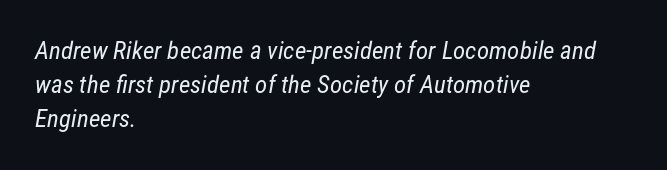
The image shows 25 px text type; set left-aligned, normal line spacing (1.37x), normal letter spacing, not underlined.
